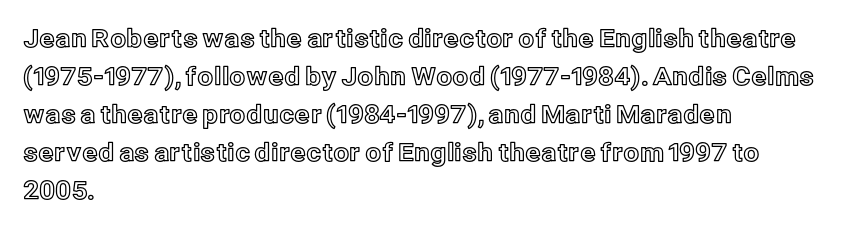
The image shows 25 px text type, upright; set left-aligned, normal line spacing (1.52x), normal letter spacing, not underlined.
